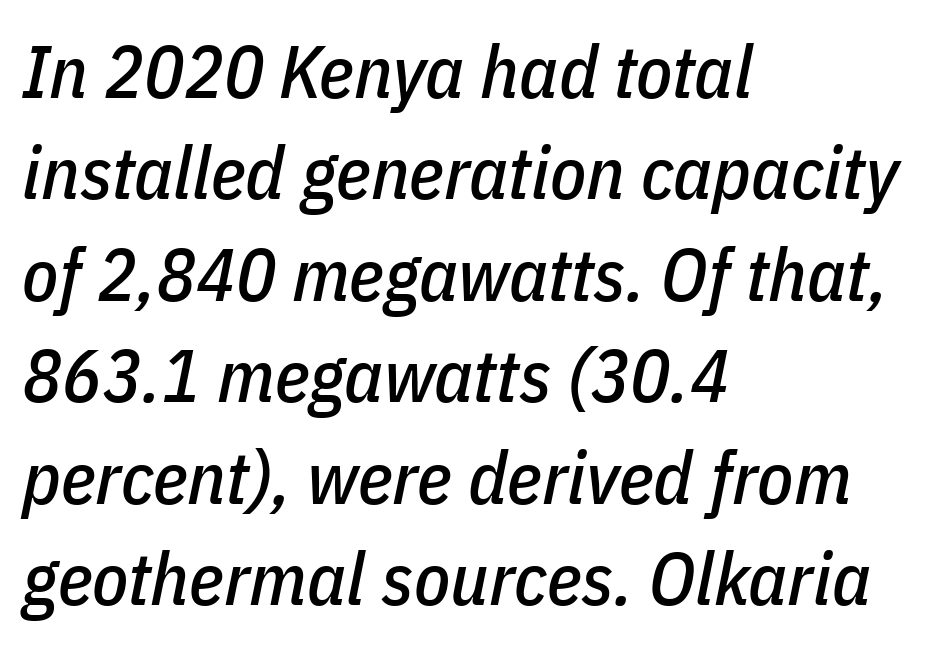
Q: Is the text italic (slanted)? A: Yes, it leans right by about 11 degrees.
Q: Is the text underlined? A: No.
Q: How is the paragraph aligned? A: Left-aligned.
Q: Is the spacing between letters normal or unusually wide? A: Normal.
Q: Is the spacing between lines tight, normal or loose? A: Normal.
Q: Width (condensed, normal, or wide)? A: Condensed.
Q: Stroke contrast? A: Low.
Q: x-height? A: Medium.
Q: Monospaced? A: No.
